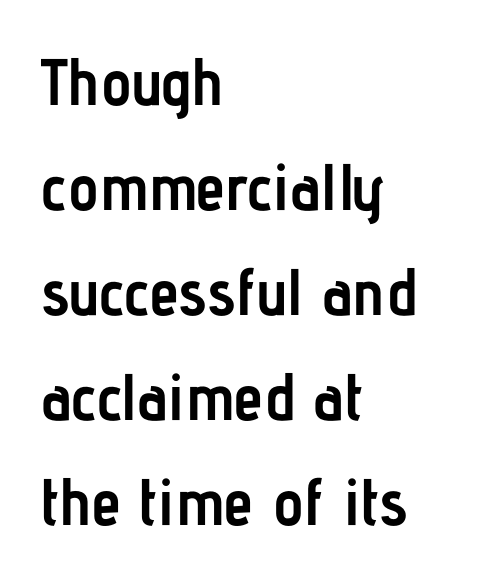
{"serif": "no", "italic": "no", "bold": "yes", "weight": "semibold", "width": "condensed", "stroke_contrast": "low", "x_height": "medium", "monospaced": "no", "underline": "no", "align": "left", "line_spacing": "normal", "line_spacing_ratio": 1.59, "letter_spacing": "normal", "letter_spacing_em": 0.0, "glyph_px": 66}
